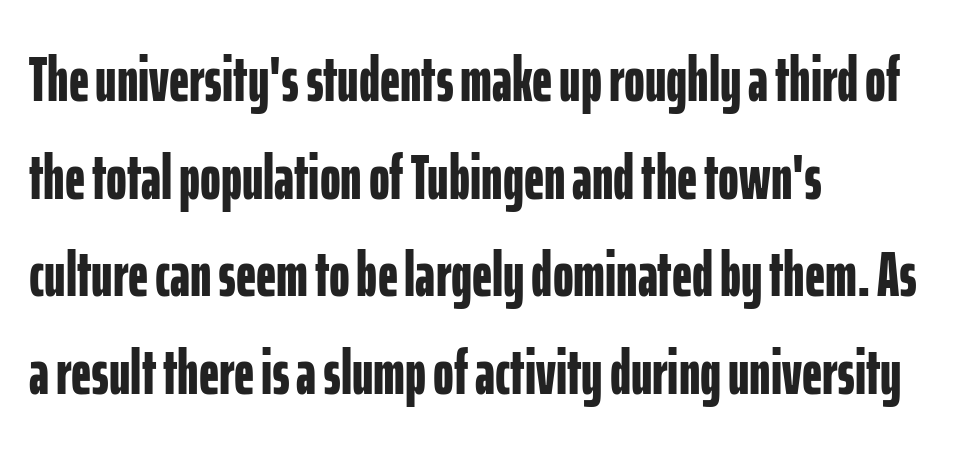
The image shows 63 px bold, condensed sans-serif type, upright; set left-aligned, normal line spacing (1.55x), normal letter spacing, not underlined; low stroke contrast and a medium x-height.
